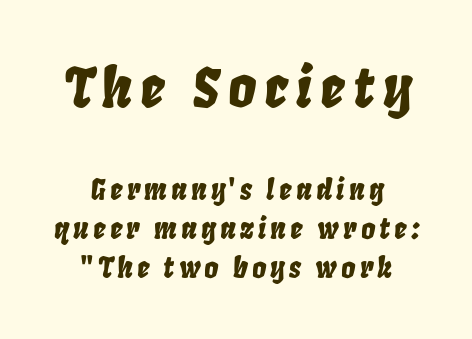
Leading matches the norm, producing a regular column. The passage is arranged like a title page — every line centered. Compared with ordinary roman type, these characters are visibly tilted. The letters advance in unequal steps, a hallmark of proportional type. Bare-footed words on every line.
